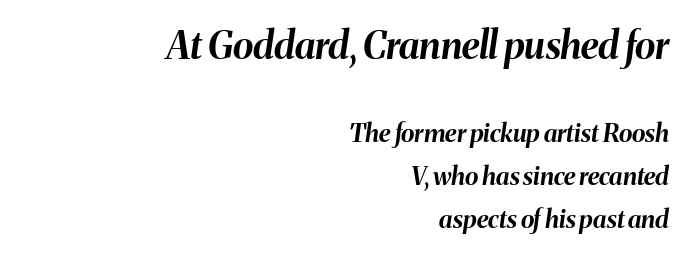
Q: Is the text bold? A: Yes.
Q: Is the text italic (slanted)? A: Yes, it leans right by about 8 degrees.
Q: Is the text underlined? A: No.
Q: How is the paragraph aligned? A: Right-aligned.
Q: Is the spacing between letters normal or unusually wide? A: Normal.
Q: Which block of text is set in a larger size, the first (top) or the second (bottom)? A: The first (top) one.
Q: Width (condensed, normal, or wide)? A: Normal.
Q: Stroke contrast? A: Medium.
Q: x-height? A: Medium.
Q: Monospaced? A: No.
